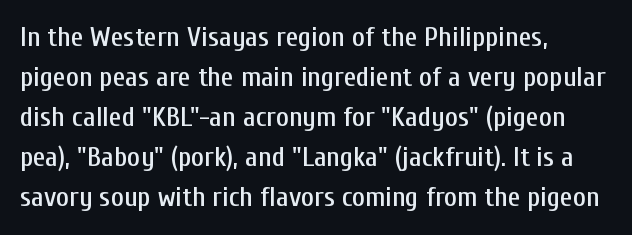
Each row of text sits above clean, open space. Interline gaps are of average width in this sample. Classification — sans serif. The face used here is rendered with its standard letterfit.
